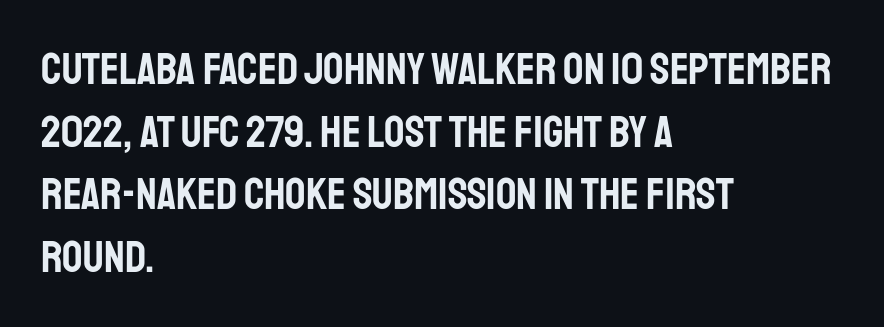
There is no visible air inserted between adjacent glyphs. Rows of type keep a routine distance in the vertical direction. Examine the stroke ends and you'll find no serifs. Think of a printed novel: that variable character pitch is what you see here.
